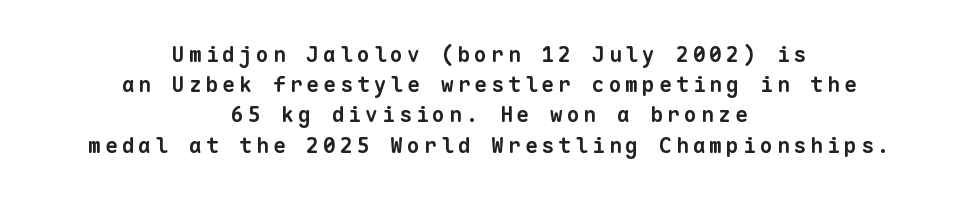
The image shows 21 px bold type; set centered, normal line spacing (1.44x), unusually wide letter spacing (+0.2 em), not underlined.
